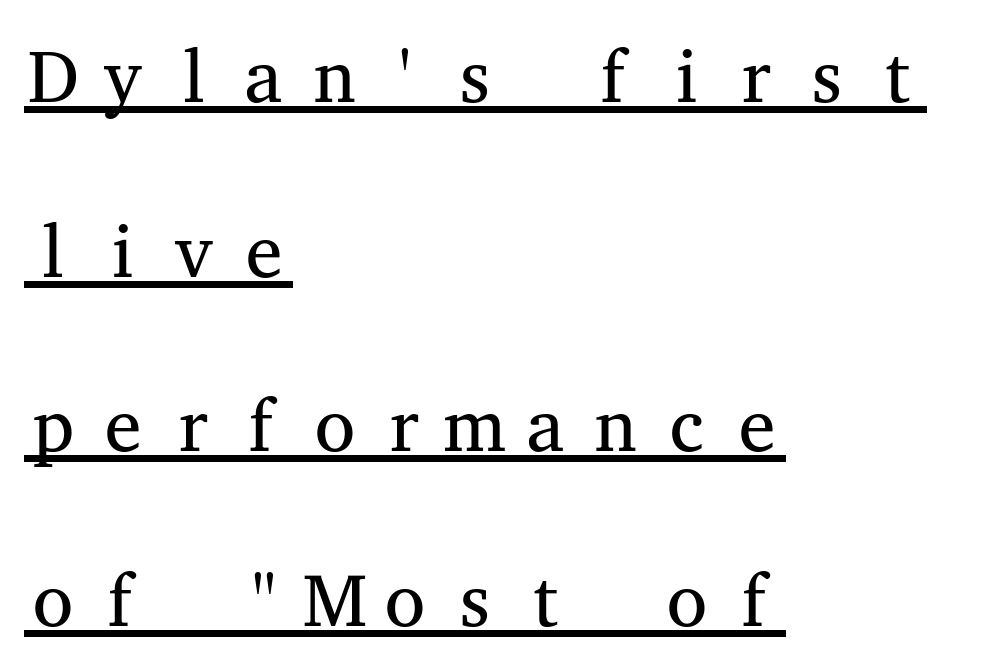
{"serif": "yes", "italic": "no", "bold": "no", "weight": "regular", "width": "wide", "stroke_contrast": "medium", "x_height": "medium", "monospaced": "yes", "underline": "yes", "align": "left", "line_spacing": "loose", "line_spacing_ratio": 2.36, "glyph_px": 74}
